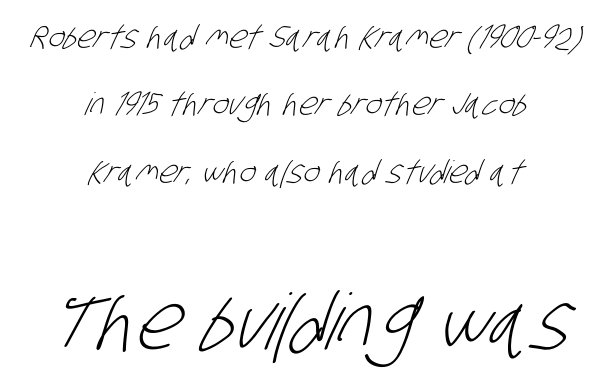
{"serif": "no", "bold": "no", "weight": "light", "width": "condensed", "stroke_contrast": "low", "x_height": "large", "monospaced": "no", "underline": "no", "align": "center", "line_spacing": "loose", "line_spacing_ratio": 2.17, "letter_spacing": "normal", "letter_spacing_em": 0.0, "larger_block": "second", "size_ratio": 2.48, "glyph_px": 77}
